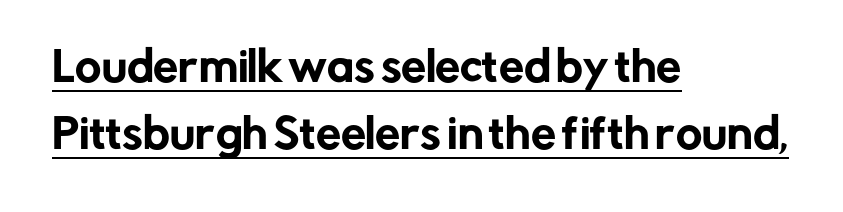
Horizontally, the lines are justified to the leading edge only. The font's upright variant was chosen for this text. Emphasis is given by a line drawn under the lettering. Regular leading.
